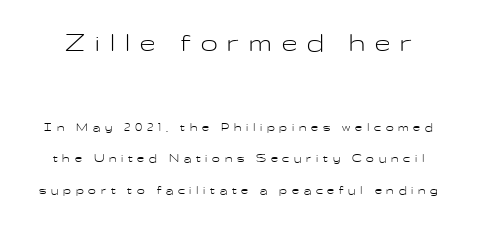
The lines are spread far apart with generous leading. Honestly, the letter spacing is so wide it's the main thing you notice. Rule under the text: the space is simply empty. Summary of weight: not heavy and not bold.
